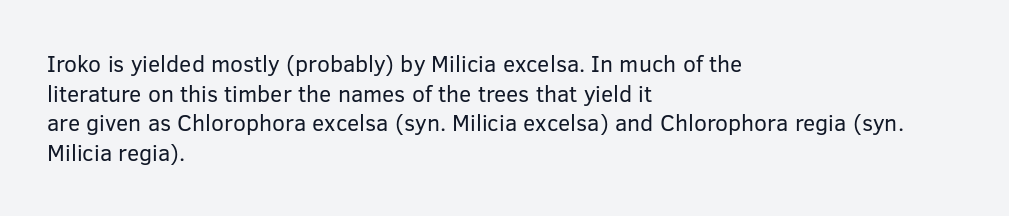
The image shows 23 px text type, upright; set left-aligned, normal line spacing (1.29x), normal letter spacing, not underlined.
